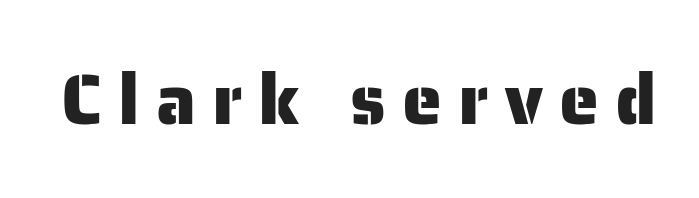
{"serif": "no", "italic": "no", "width": "normal", "stroke_contrast": "low", "x_height": "medium", "monospaced": "no", "underline": "no", "letter_spacing": "wide", "letter_spacing_em": 0.22, "glyph_px": 72}
